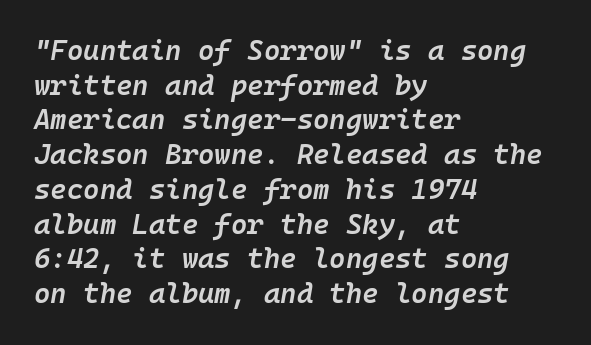
Layout note: lines flush left. The typesetting leans somewhat heavy: a semibold. This rendering features lettering with no underline. Here the designer chose a console-style face with uniform glyph widths. Each word holds together tightly as a unit, with standard inter-letter gaps. Observe the lean: these are italic letterforms.
